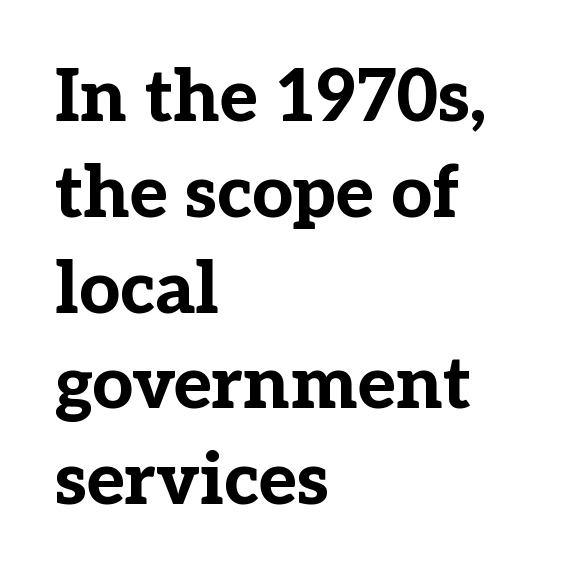
The image shows 72 px bold serif type, upright; set left-aligned, normal line spacing (1.33x), normal letter spacing, not underlined; low stroke contrast and a medium x-height.
